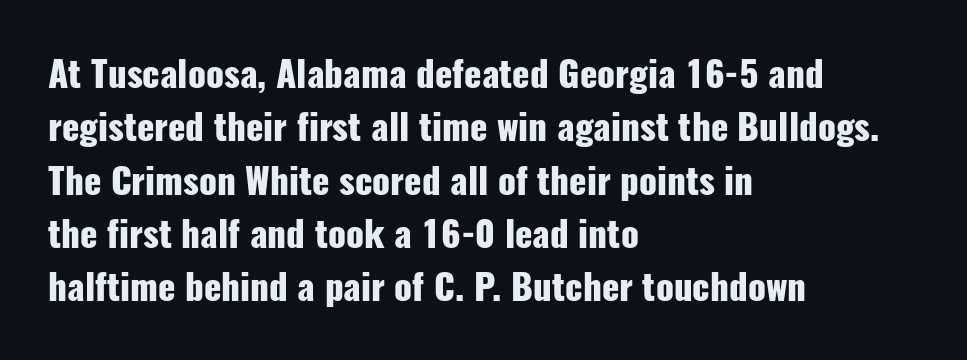
The text was rendered using a sans face with plain stroke endings. Thick stems and heavy bowls — unmistakably bold. Glyph-to-glyph distance matches everyday printed text. A bare baseline throughout the passage.
